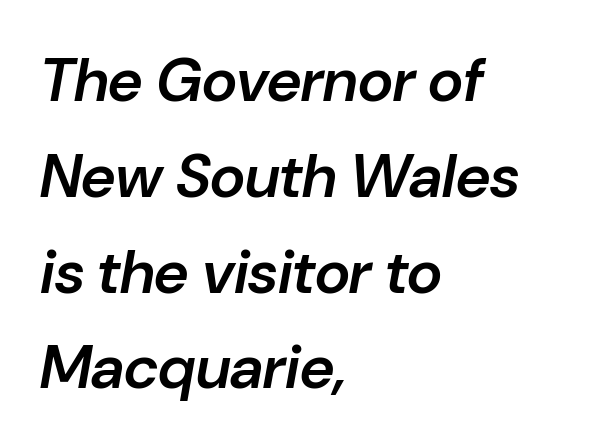
The image shows 61 px semibold type, italic (leaning right); set left-aligned, normal line spacing (1.57x), normal letter spacing, not underlined; low stroke contrast and a medium x-height.
